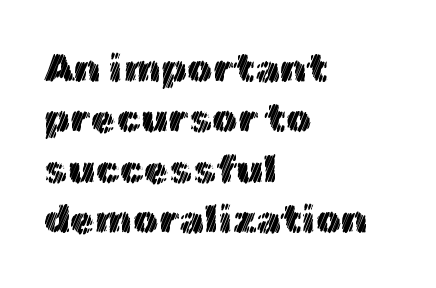
Typeset ragged right — the left edge is the straight one. Notice how descenders clear the ascenders below comfortably — that's standard leading. A clean baseline with only descenders dipping below it. Nobody touched the tracking dial on this one. The lettering holds an erect, upright posture throughout.
